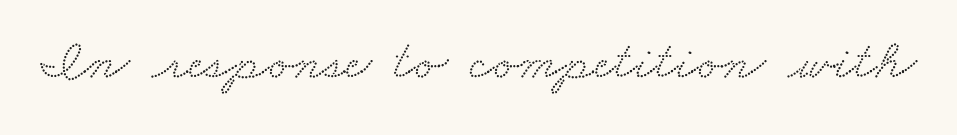
The image shows 56 px wide serif type; set normal letter spacing, not underlined; low stroke contrast and a small x-height.
